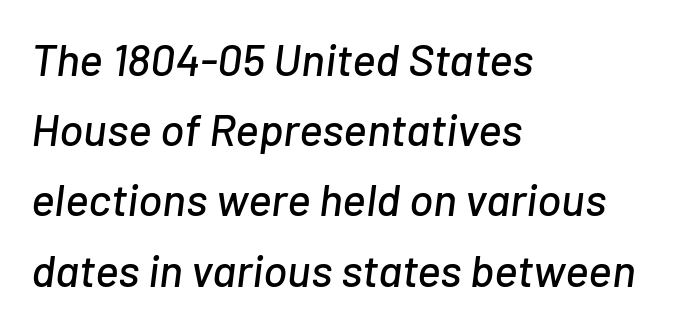
{"italic": "yes", "lean": "right", "slant_degrees": 7, "width": "normal", "stroke_contrast": "low", "x_height": "medium", "monospaced": "no", "underline": "no", "align": "left", "line_spacing": "normal", "line_spacing_ratio": 1.56, "letter_spacing": "normal", "letter_spacing_em": 0.0, "glyph_px": 45}
